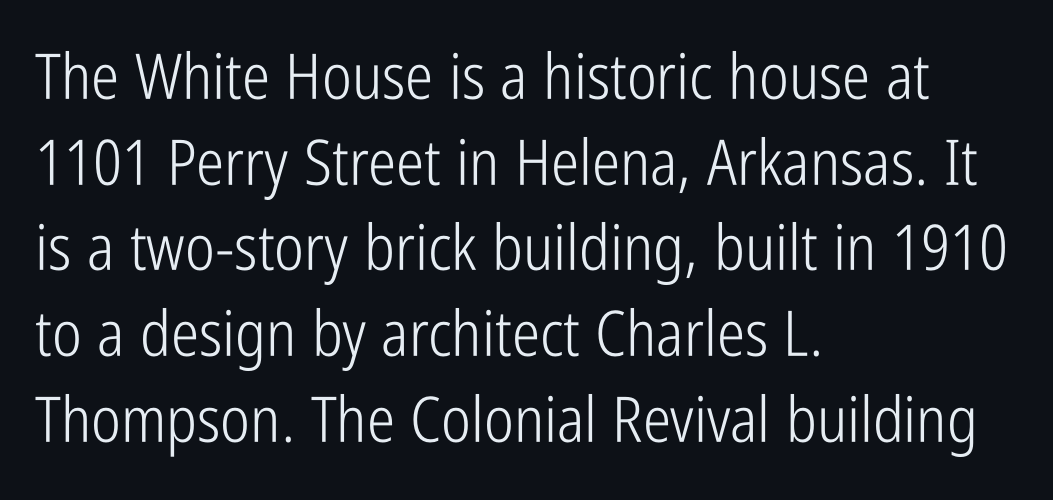
The image shows 63 px light, condensed sans-serif type, upright; set left-aligned, normal line spacing (1.36x), normal letter spacing, not underlined; low stroke contrast and a medium x-height.
